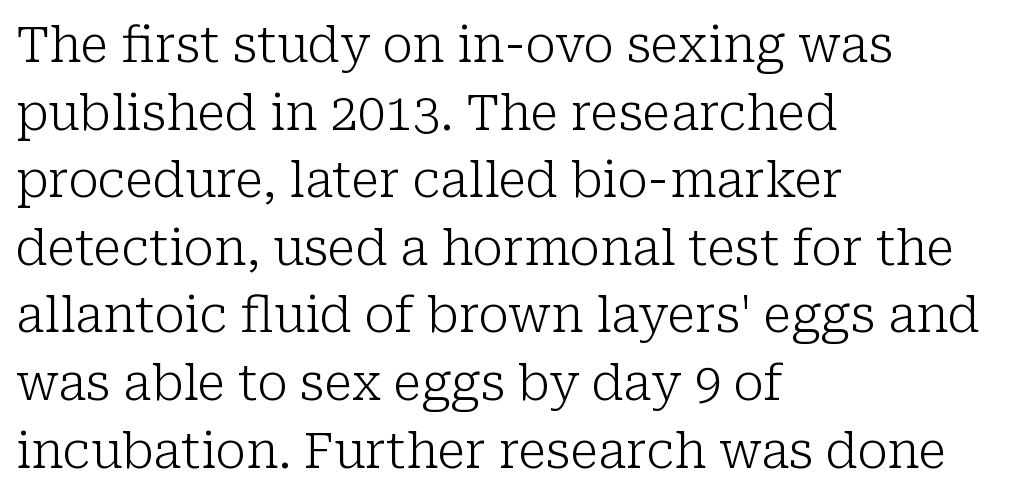
Q: Is the text bold? A: No.
Q: Is the text italic (slanted)? A: No, it is upright.
Q: Is the typeface a serif or a sans-serif typeface? A: Serif.
Q: Is the text underlined? A: No.
Q: How is the paragraph aligned? A: Left-aligned.
Q: Is the spacing between letters normal or unusually wide? A: Normal.
Q: Is the spacing between lines tight, normal or loose? A: Normal.
Q: Width (condensed, normal, or wide)? A: Normal.
Q: Stroke contrast? A: Low.
Q: x-height? A: Medium.
Q: Monospaced? A: No.
